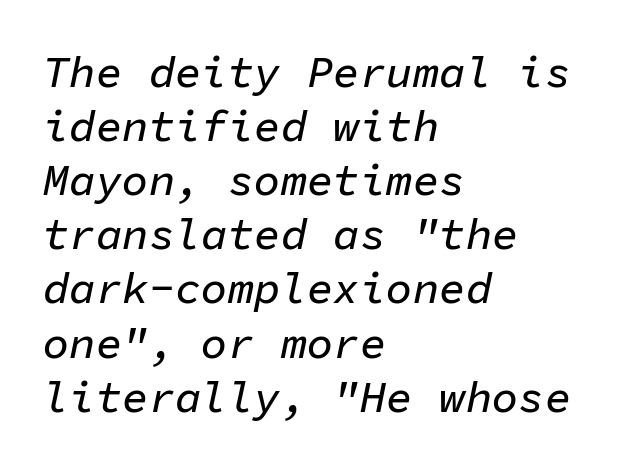
The image shows 44 px text type, italic (leaning right), monospaced; set left-aligned, line spacing 1.23x, normal letter spacing, not underlined; low stroke contrast and a medium x-height.
